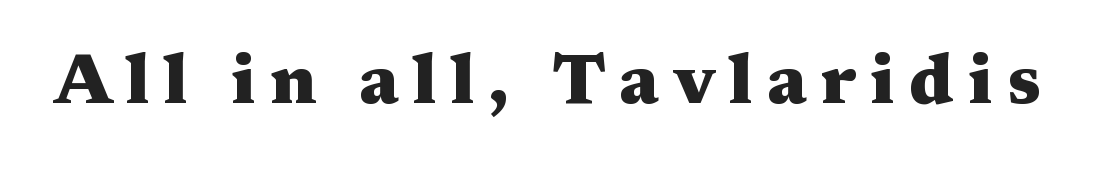
Each letter keeps its own natural width here, so spacing adapts to shape. Every stem runs plumb, perpendicular to the baseline. In terms of weight, the rendering is a true, heavy bold. This rendering widens character spacing well past its baseline value. Each letter's strokes conclude with small projecting serifs.
